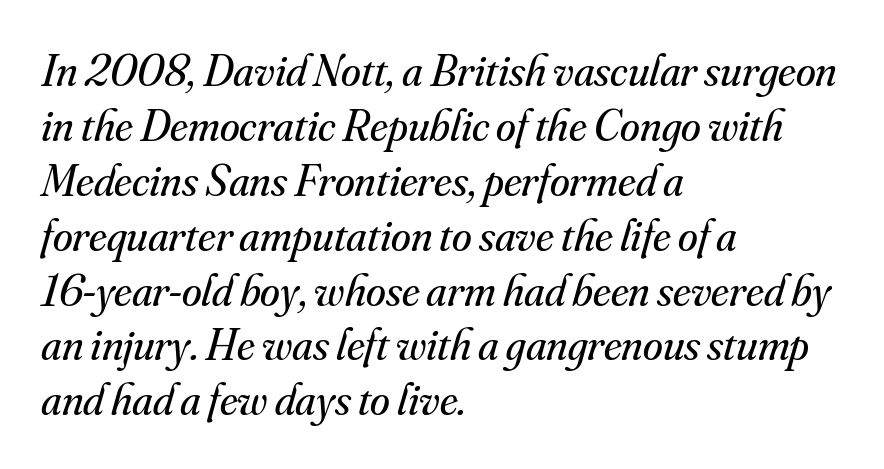
The image shows 45 px regular-weight serif type, italic (leaning right); set left-aligned, line spacing 1.22x, normal letter spacing, not underlined; medium stroke contrast and a small x-height.
